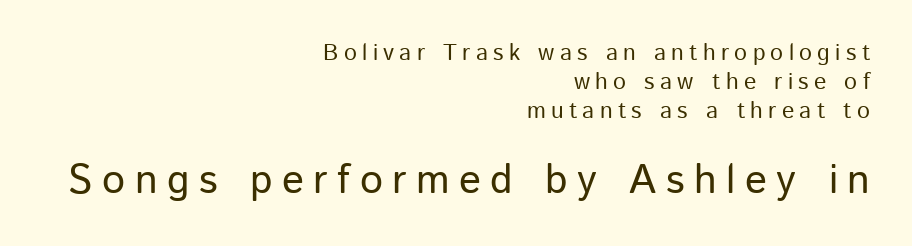
Q: Is the text italic (slanted)? A: No, it is upright.
Q: Is the typeface a serif or a sans-serif typeface? A: Sans-serif.
Q: Is the text underlined? A: No.
Q: How is the paragraph aligned? A: Right-aligned.
Q: Is the spacing between letters normal or unusually wide? A: Unusually wide.
Q: Is the spacing between lines tight, normal or loose? A: Normal.
Q: Which block of text is set in a larger size, the first (top) or the second (bottom)? A: The second (bottom) one.
Q: Width (condensed, normal, or wide)? A: Normal.
Q: Stroke contrast? A: Low.
Q: x-height? A: Medium.
Q: Monospaced? A: No.
